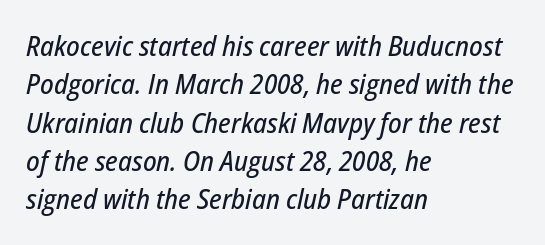
{"italic": "yes", "lean": "right", "slant_degrees": 12, "width": "condensed", "stroke_contrast": "low", "x_height": "medium", "monospaced": "no", "underline": "no", "align": "left", "line_spacing": "normal", "line_spacing_ratio": 1.37, "letter_spacing": "normal", "letter_spacing_em": 0.0, "glyph_px": 28}
